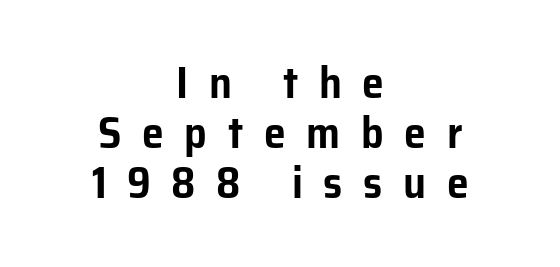
The image shows 44 px sans-serif type, upright; set centered, tight line spacing (1.14x), unusually wide letter spacing (+0.47 em), not underlined; low stroke contrast and a medium x-height.
